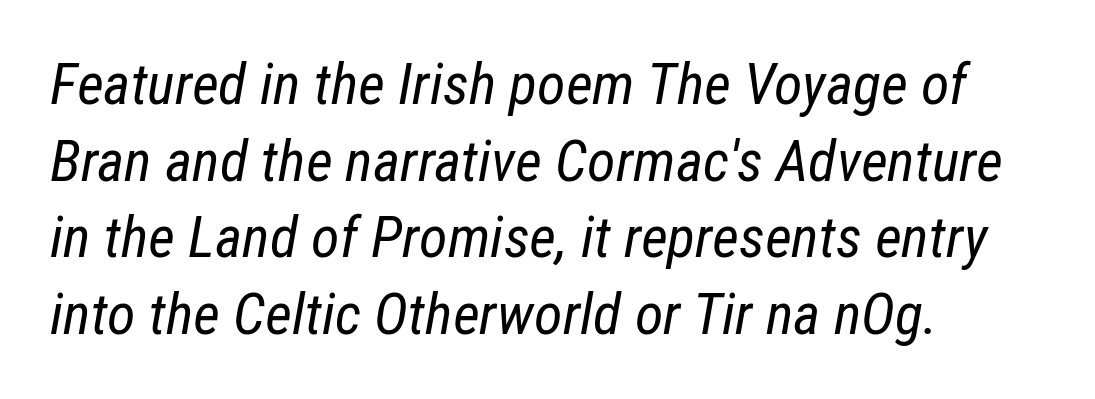
{"italic": "yes", "lean": "right", "slant_degrees": 12, "bold": "no", "weight": "regular", "width": "condensed", "stroke_contrast": "low", "x_height": "medium", "monospaced": "no", "underline": "no", "align": "left", "line_spacing": "normal", "line_spacing_ratio": 1.32, "letter_spacing": "normal", "letter_spacing_em": 0.0, "glyph_px": 58}
